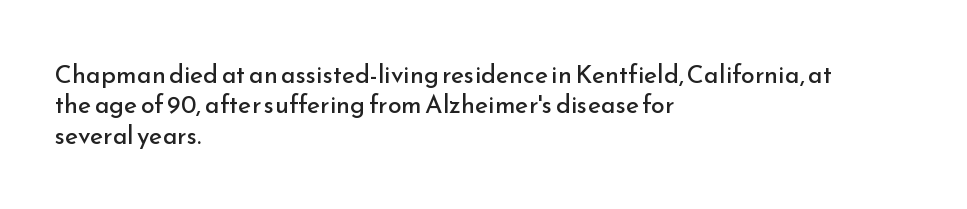
The image shows 25 px text type, upright; set left-aligned, line spacing 1.22x, normal letter spacing, not underlined.
